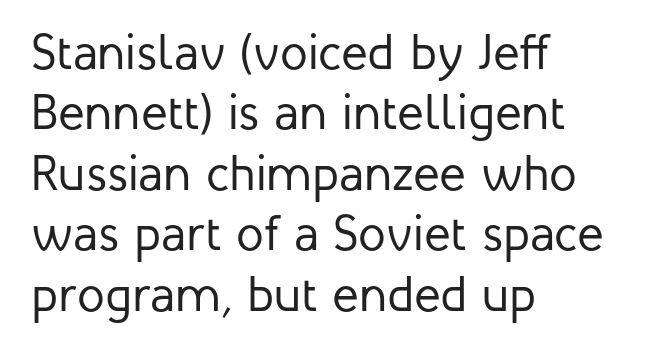
{"serif": "no", "italic": "no", "bold": "no", "weight": "regular", "width": "normal", "stroke_contrast": "low", "x_height": "medium", "monospaced": "no", "underline": "no", "align": "left", "line_spacing_ratio": 1.21, "letter_spacing": "normal", "letter_spacing_em": 0.0, "glyph_px": 50}
